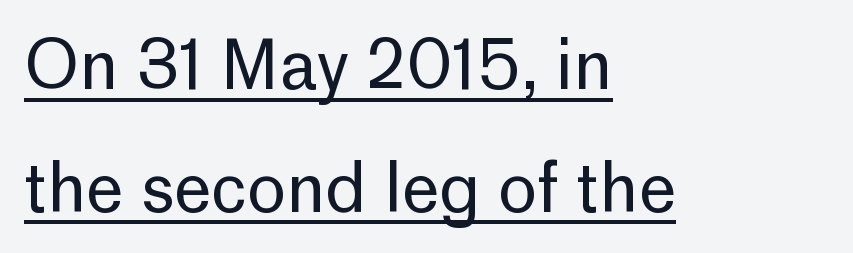
{"serif": "no", "italic": "no", "bold": "no", "weight": "regular", "width": "normal", "stroke_contrast": "low", "x_height": "medium", "monospaced": "no", "underline": "yes", "align": "left", "line_spacing_ratio": 1.83, "letter_spacing": "normal", "letter_spacing_em": 0.0, "glyph_px": 67}
